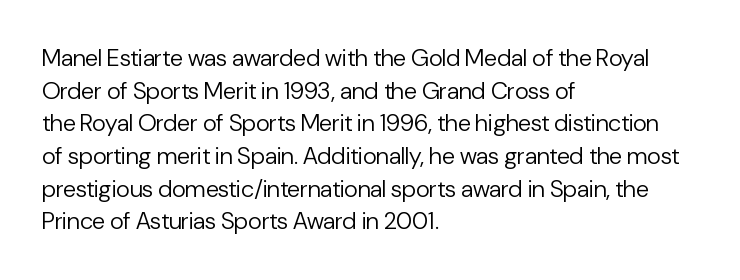
The image shows 24 px text type, upright; set left-aligned, normal line spacing (1.36x), normal letter spacing, not underlined.
